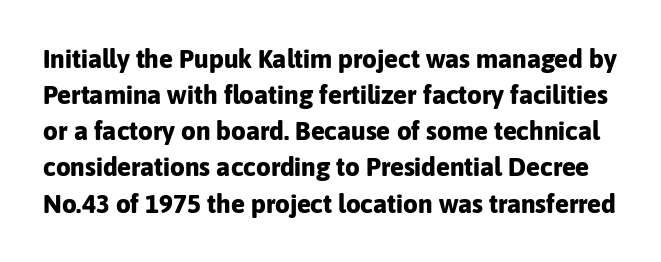
{"italic": "no", "bold": "yes", "underline": "no", "line_spacing": "normal", "line_spacing_ratio": 1.39, "letter_spacing": "normal", "letter_spacing_em": 0.0, "glyph_px": 26}
